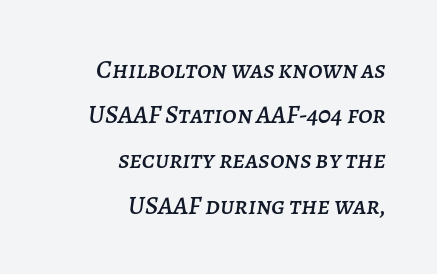
The image shows 26 px text type, italic (leaning right); set right-aligned, line spacing 1.74x, normal letter spacing, not underlined.
